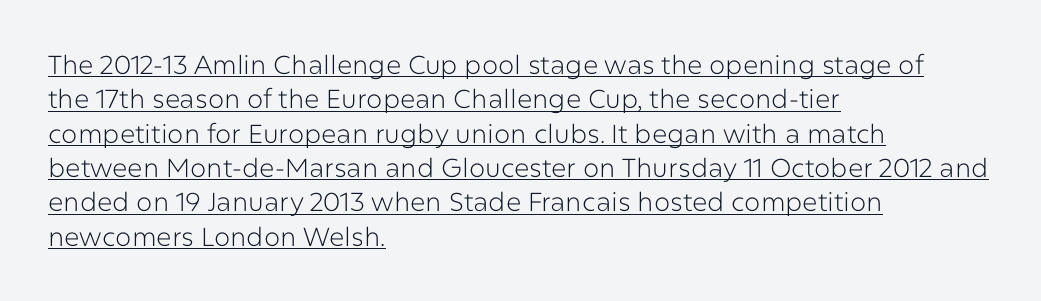
The image shows 26 px text type, upright; set left-aligned, normal line spacing (1.32x), normal letter spacing, underlined.
